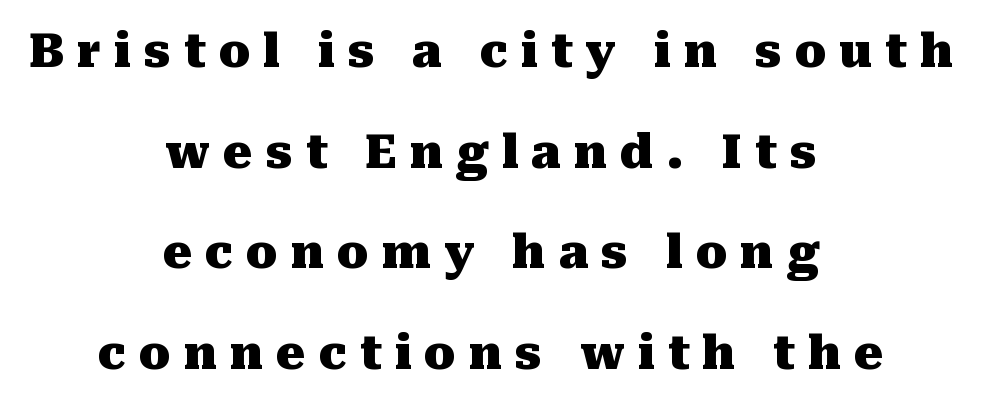
The image shows 46 px heavy serif type, upright; set centered, loose line spacing (2.19x), unusually wide letter spacing (+0.28 em), not underlined; medium stroke contrast and a medium x-height.
